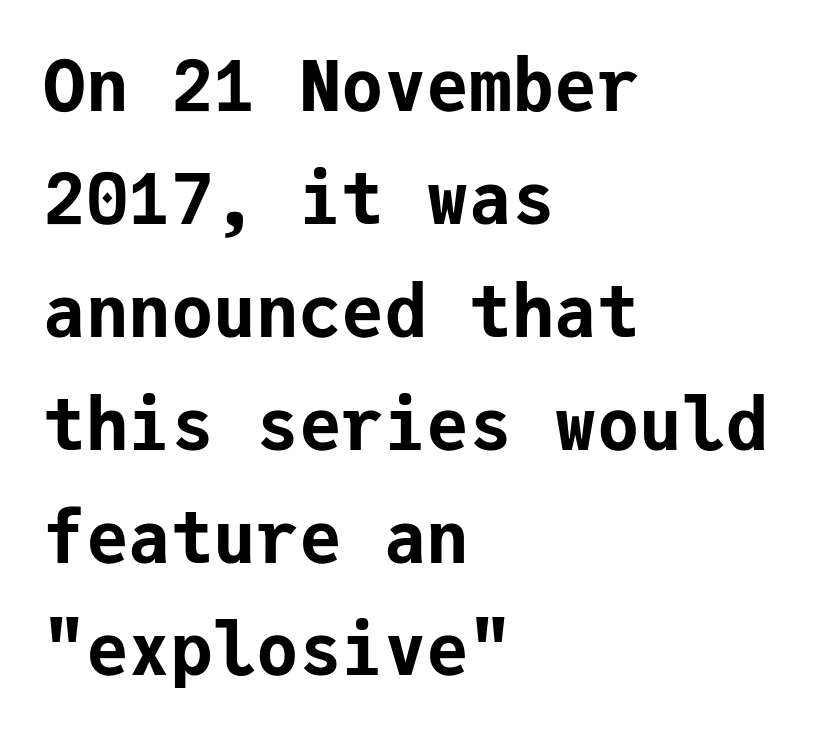
The rows are spaced the way most documents space them. Note the uniform advance width — an 'i' takes as much space as an 'm'. Vertical strokes here are truly vertical. I'd describe the lettering as bold — thick and assertive.
